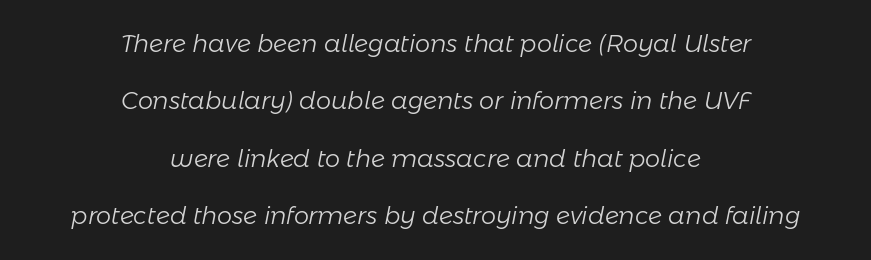
Q: Is the text bold? A: No.
Q: Is the text italic (slanted)? A: Yes, it leans right by about 11 degrees.
Q: Is the text underlined? A: No.
Q: How is the paragraph aligned? A: Centered.
Q: Is the spacing between letters normal or unusually wide? A: Normal.
Q: Is the spacing between lines tight, normal or loose? A: Loose.
